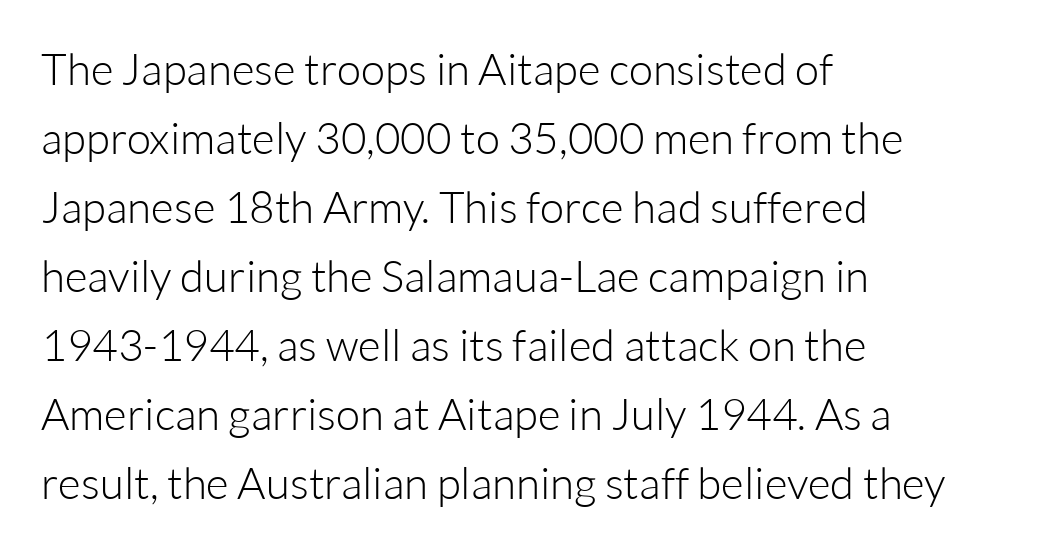
The image shows 44 px light sans-serif type, upright; set left-aligned, normal line spacing (1.57x), normal letter spacing, not underlined; low stroke contrast and a medium x-height.
